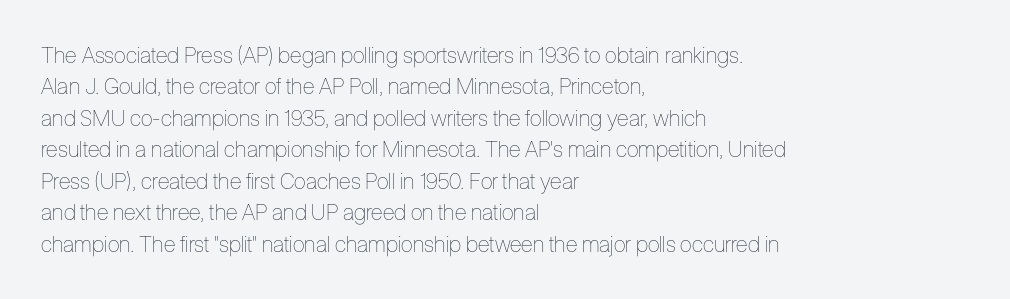
The line-height multiplier appears to be the usual default. The ragged edge is on the right, which tells us the setting is flush left. A typesetter would mark this as roman, not italic. This sample uses plain, unmodified letter spacing. No letter is thick-stroked: the sample isn't bold.
